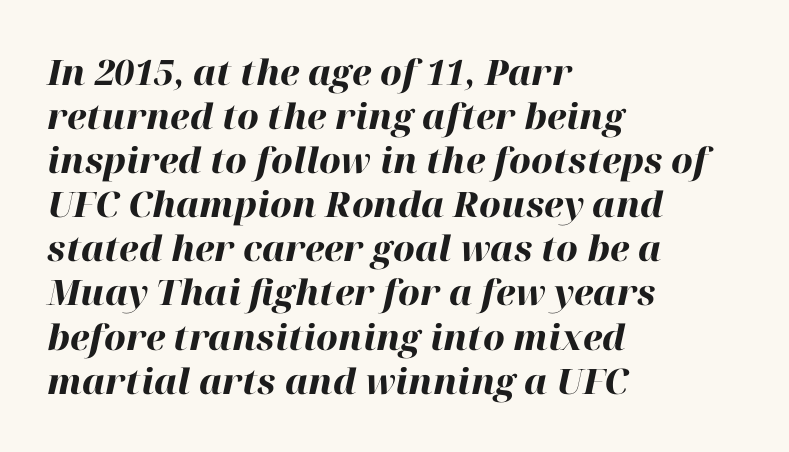
Character widths vary here, with narrow letters taking less room than wide ones. The paragraph has a hard left edge and a soft right edge. Baseline-to-baseline distance is the conventional proportion of letter height. The text carries the slant typical of an italic or oblique font.
